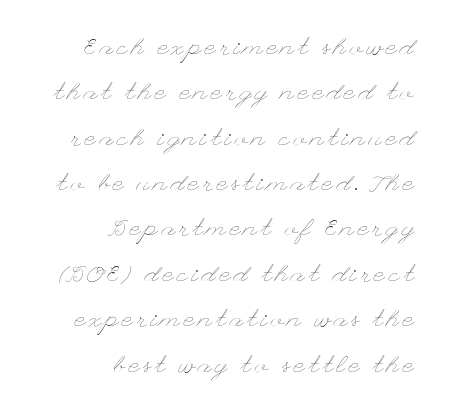
The image shows 24 px text type; set right-aligned, line spacing 1.89x, not underlined.
